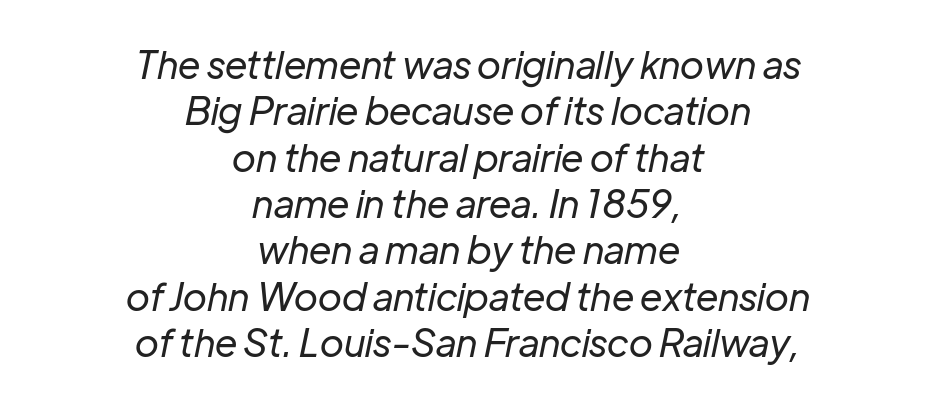
{"italic": "yes", "lean": "right", "slant_degrees": 12, "bold": "no", "weight": "regular", "width": "normal", "stroke_contrast": "low", "x_height": "medium", "monospaced": "no", "underline": "no", "align": "center", "line_spacing_ratio": 1.22, "letter_spacing": "normal", "letter_spacing_em": 0.0, "glyph_px": 38}
